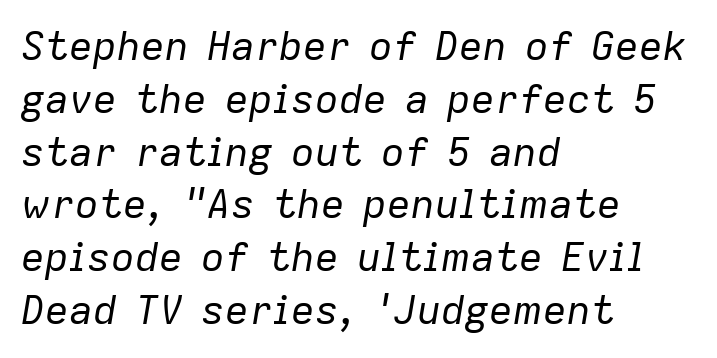
The glyphs look as if they've been sheared to an angle. Character widths vary here, with narrow letters taking less room than wide ones. Weight: regular or lighter. Notice how the passage keeps a crisp vertical edge on the left only.
